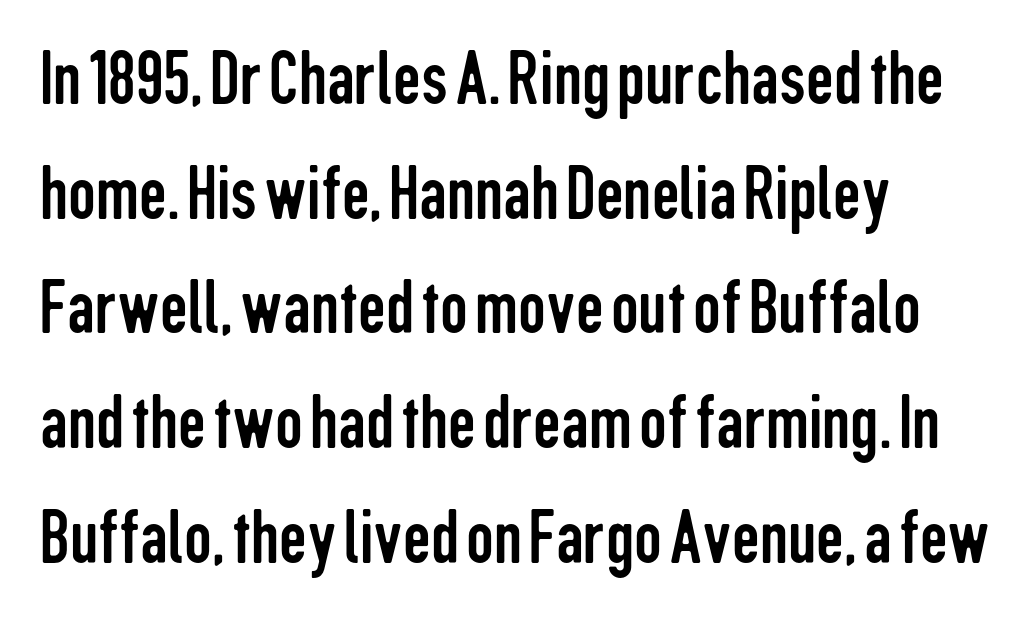
The image shows 78 px regular-weight, condensed sans-serif type, upright; set left-aligned, normal line spacing (1.47x), normal letter spacing, not underlined; low stroke contrast and a medium x-height.
